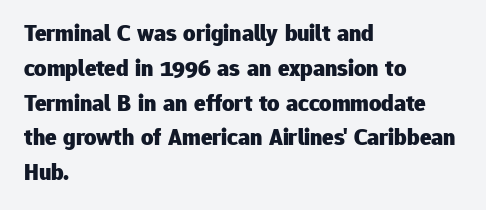
The image shows 24 px bold type, upright; set left-aligned, normal line spacing (1.45x), normal letter spacing, not underlined.
